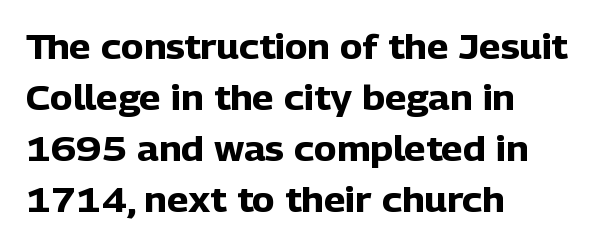
Rule under the text: the space is simply empty. Note the varied advance widths — an 'i' is clearly narrower than an 'm'. The type family on display is of the sans-serif kind. This is roman type, the default non-slanted kind.
